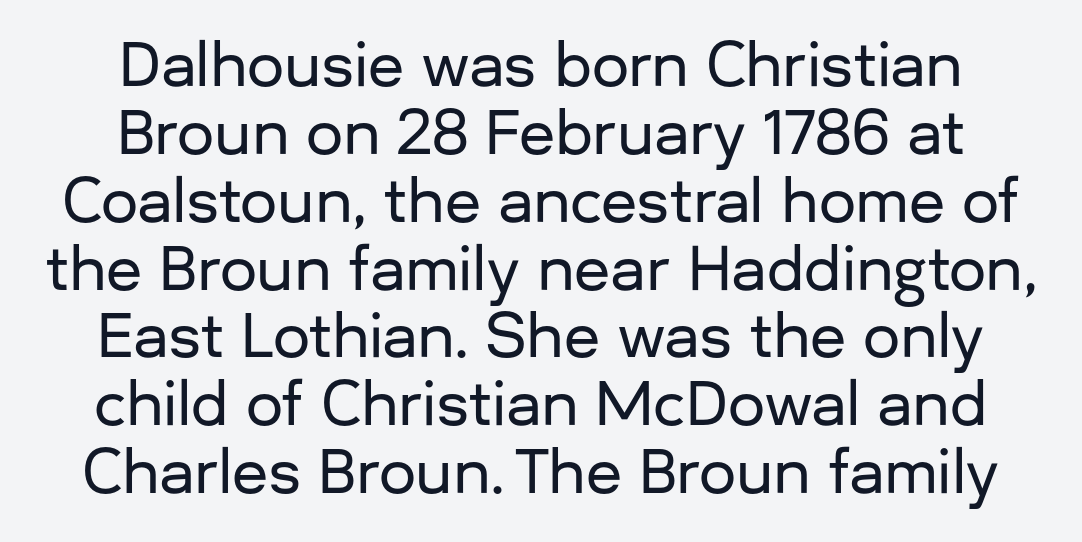
The image shows 59 px sans-serif type, upright; set centered, tight line spacing (1.15x), normal letter spacing, not underlined; low stroke contrast and a medium x-height.
